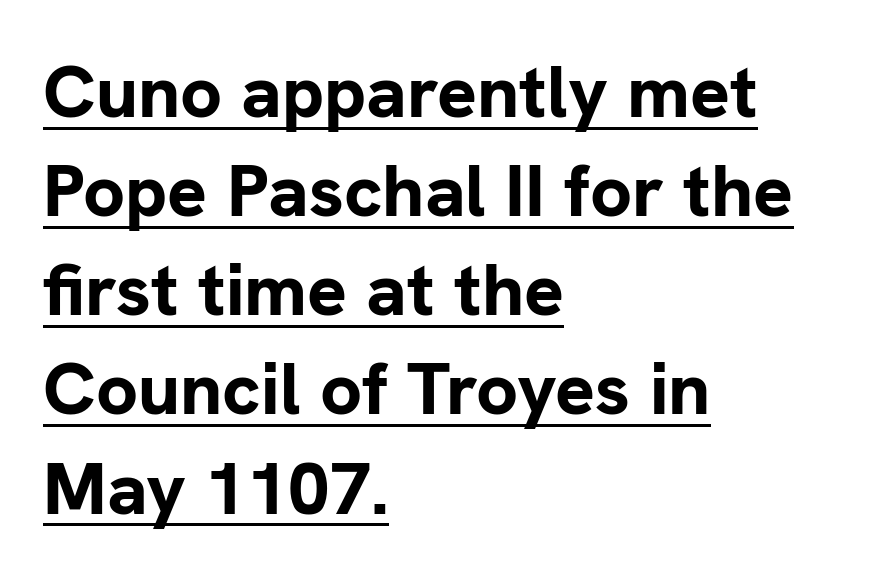
The image shows 74 px bold sans-serif type, upright; set left-aligned, normal line spacing (1.34x), normal letter spacing, underlined; low stroke contrast and a medium x-height.
